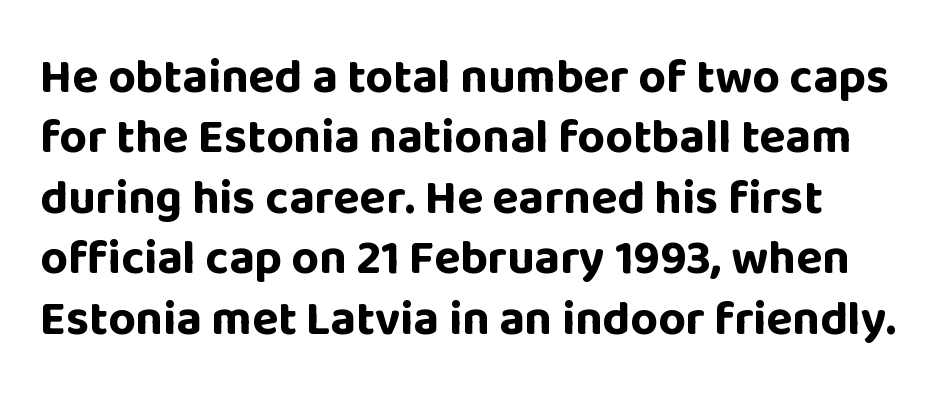
Q: Is the text bold? A: Yes.
Q: Is the text italic (slanted)? A: No, it is upright.
Q: Is the typeface a serif or a sans-serif typeface? A: Sans-serif.
Q: Is the text underlined? A: No.
Q: Is the spacing between letters normal or unusually wide? A: Normal.
Q: Is the spacing between lines tight, normal or loose? A: Normal.
Q: Width (condensed, normal, or wide)? A: Normal.
Q: Stroke contrast? A: Low.
Q: x-height? A: Large.
Q: Monospaced? A: No.
